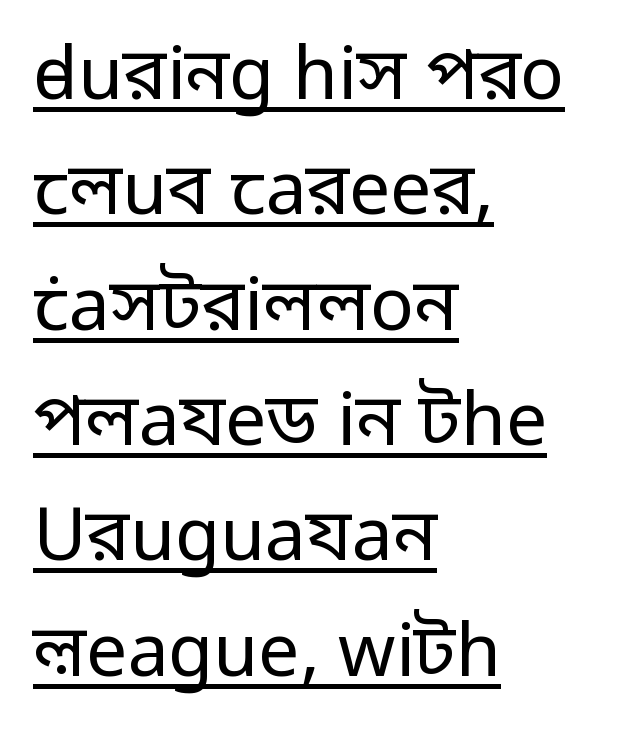
Q: Is the text bold? A: No.
Q: Is the text italic (slanted)? A: No, it is upright.
Q: Is the typeface a serif or a sans-serif typeface? A: Sans-serif.
Q: Is the text underlined? A: Yes.
Q: How is the paragraph aligned? A: Left-aligned.
Q: Is the spacing between letters normal or unusually wide? A: Normal.
Q: Is the spacing between lines tight, normal or loose? A: Normal.
Q: Width (condensed, normal, or wide)? A: Normal.
Q: Stroke contrast? A: Low.
Q: x-height? A: Medium.
Q: Monospaced? A: No.
